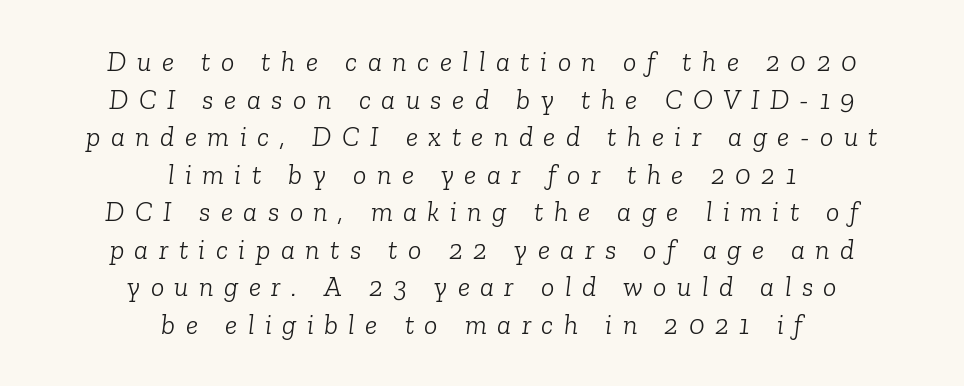
Q: Is the text bold? A: No.
Q: Is the text italic (slanted)? A: Yes, it leans right by about 6 degrees.
Q: Is the typeface a serif or a sans-serif typeface? A: Serif.
Q: Is the text underlined? A: No.
Q: How is the paragraph aligned? A: Centered.
Q: Is the spacing between letters normal or unusually wide? A: Unusually wide.
Q: Is the spacing between lines tight, normal or loose? A: Normal.
Q: Width (condensed, normal, or wide)? A: Normal.
Q: Stroke contrast? A: Low.
Q: x-height? A: Medium.
Q: Monospaced? A: No.
